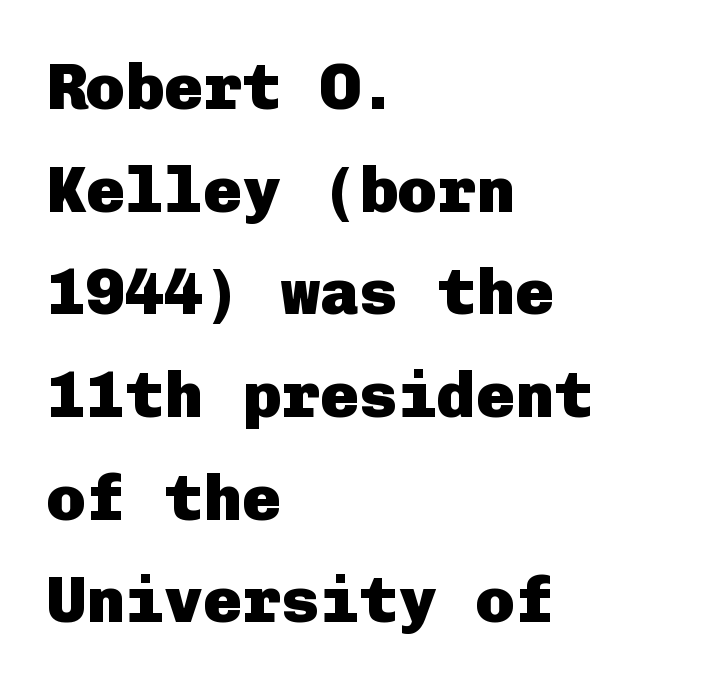
The image shows 65 px heavy sans-serif type, upright; set left-aligned, normal line spacing (1.58x), normal letter spacing, not underlined; low stroke contrast and a medium x-height.
